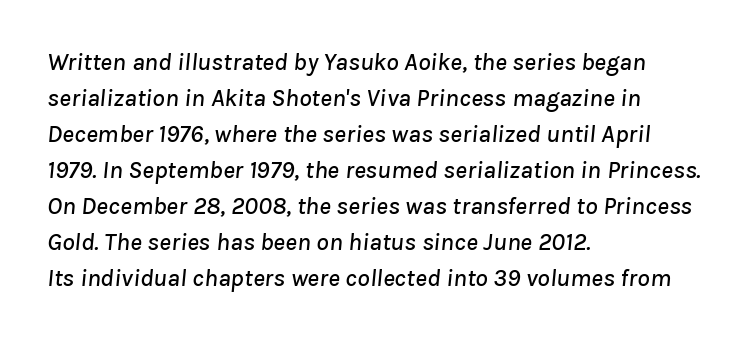
{"italic": "yes", "lean": "right", "slant_degrees": 8, "underline": "no", "align": "left", "line_spacing": "normal", "line_spacing_ratio": 1.44, "letter_spacing": "normal", "letter_spacing_em": 0.0, "glyph_px": 25}
